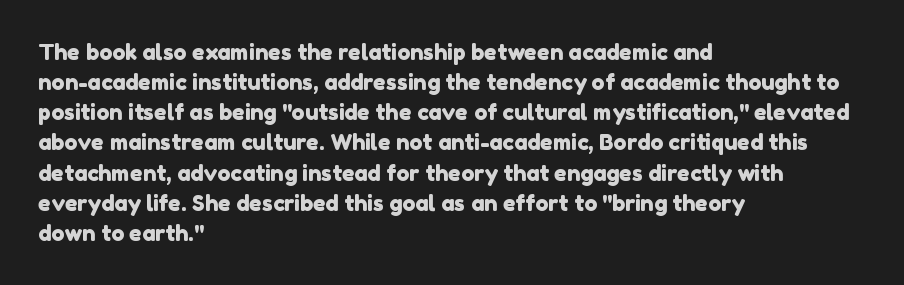
{"underline": "no", "align": "left", "line_spacing": "normal", "line_spacing_ratio": 1.37, "letter_spacing": "normal", "letter_spacing_em": 0.0, "glyph_px": 22}
